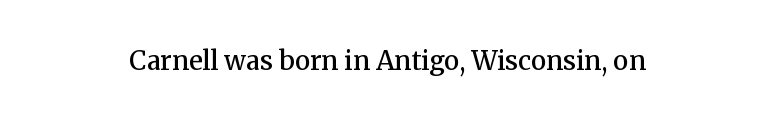
The image shows 26 px text type, upright; set normal letter spacing, not underlined.
